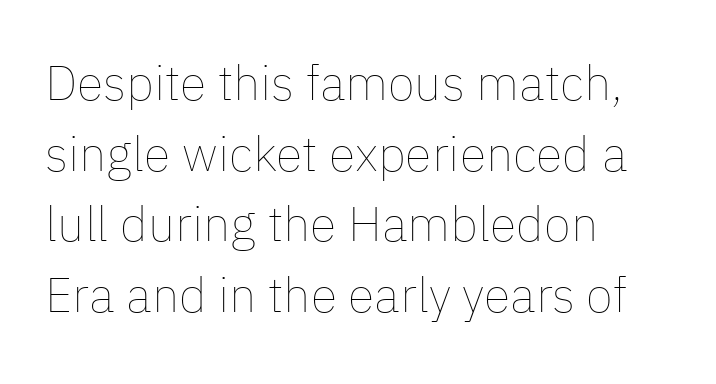
The image shows 49 px thin type, upright; set left-aligned, normal line spacing (1.44x), normal letter spacing, not underlined; low stroke contrast and a medium x-height.
